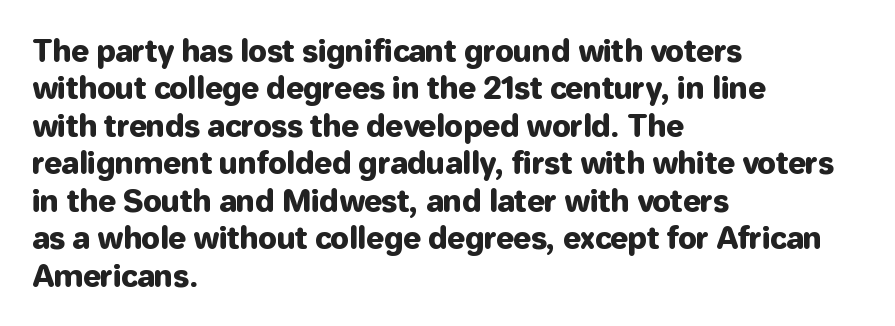
The image shows 30 px sans-serif type, upright; set left-aligned, normal line spacing (1.25x), normal letter spacing, not underlined; low stroke contrast and a medium x-height.
